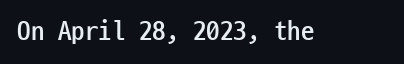
Q: Is the text bold? A: Yes.
Q: Is the text italic (slanted)? A: No, it is upright.
Q: Is the text underlined? A: No.
Q: Is the spacing between letters normal or unusually wide? A: Normal.
